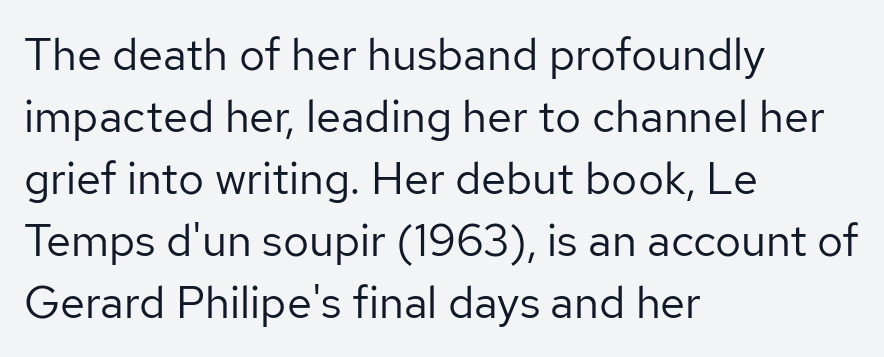
Q: Is the text bold? A: No.
Q: Is the text italic (slanted)? A: No, it is upright.
Q: Is the typeface a serif or a sans-serif typeface? A: Sans-serif.
Q: Is the text underlined? A: No.
Q: How is the paragraph aligned? A: Left-aligned.
Q: Is the spacing between letters normal or unusually wide? A: Normal.
Q: Is the spacing between lines tight, normal or loose? A: Normal.
Q: Width (condensed, normal, or wide)? A: Normal.
Q: Stroke contrast? A: Low.
Q: x-height? A: Medium.
Q: Monospaced? A: No.
